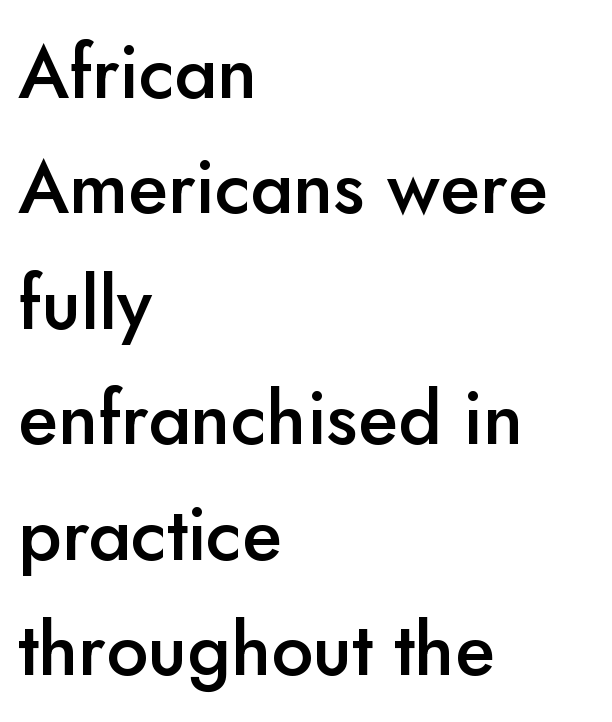
Check the space under the baseline: it is left empty. The horizontal fit of the characters is conventional and even. The vertical gap from one line to the next is medium. The ragged edge is on the right, which tells us the setting is flush left. Here the designer chose a conventional face with non-uniform glyph widths. On the weight axis this lands at semibold, roughly 600.
